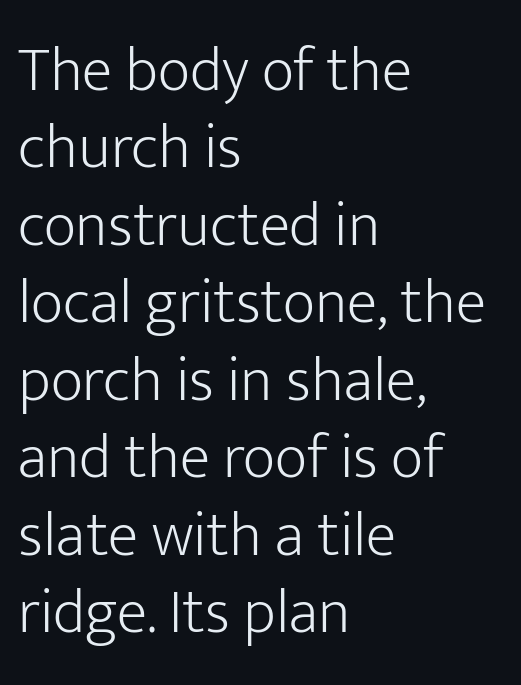
Q: Is the text bold? A: No.
Q: Is the text italic (slanted)? A: No, it is upright.
Q: Is the typeface a serif or a sans-serif typeface? A: Sans-serif.
Q: Is the text underlined? A: No.
Q: How is the paragraph aligned? A: Left-aligned.
Q: Is the spacing between letters normal or unusually wide? A: Normal.
Q: Width (condensed, normal, or wide)? A: Normal.
Q: Stroke contrast? A: Low.
Q: x-height? A: Medium.
Q: Monospaced? A: No.
